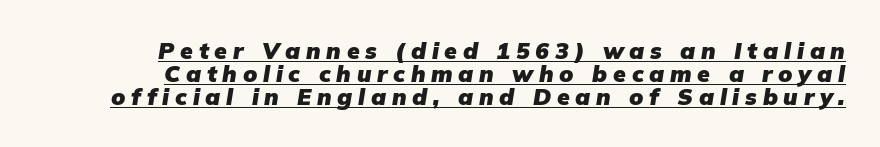
{"italic": "yes", "lean": "right", "slant_degrees": 9, "bold": "yes", "underline": "yes", "align": "right", "line_spacing": "tight", "line_spacing_ratio": 1.01, "letter_spacing": "wide", "letter_spacing_em": 0.25, "glyph_px": 23}
